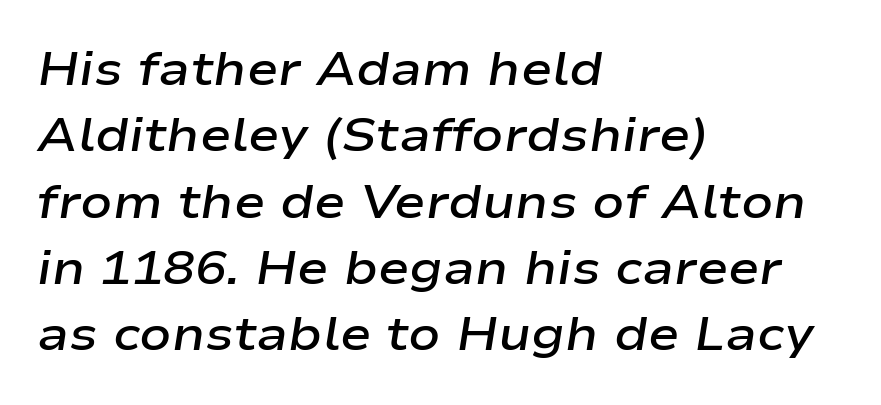
Q: Is the text bold? A: Semi-bold.
Q: Is the text italic (slanted)? A: Yes, it leans right by about 9 degrees.
Q: Is the text underlined? A: No.
Q: How is the paragraph aligned? A: Left-aligned.
Q: Is the spacing between letters normal or unusually wide? A: Normal.
Q: Is the spacing between lines tight, normal or loose? A: Normal.
Q: Width (condensed, normal, or wide)? A: Wide.
Q: Stroke contrast? A: Low.
Q: x-height? A: Medium.
Q: Monospaced? A: No.
